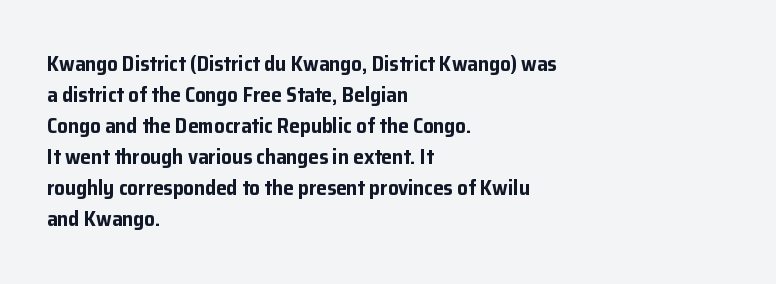
The image shows 21 px bold type, upright; set left-aligned, normal line spacing (1.48x), normal letter spacing, not underlined.
